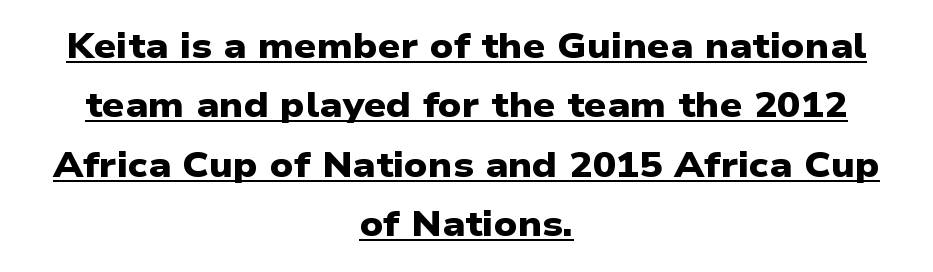
{"serif": "no", "bold": "yes", "weight": "heavy", "width": "wide", "stroke_contrast": "low", "x_height": "medium", "monospaced": "no", "underline": "yes", "align": "center", "line_spacing": "normal", "line_spacing_ratio": 1.7, "letter_spacing": "normal", "letter_spacing_em": 0.0, "glyph_px": 35}
